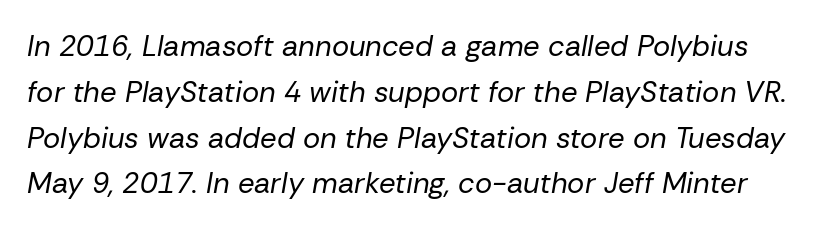
{"italic": "yes", "lean": "right", "slant_degrees": 10, "bold": "no", "weight": "regular", "width": "normal", "stroke_contrast": "low", "x_height": "medium", "monospaced": "no", "underline": "no", "line_spacing": "normal", "line_spacing_ratio": 1.58, "letter_spacing": "normal", "letter_spacing_em": 0.0, "glyph_px": 29}
